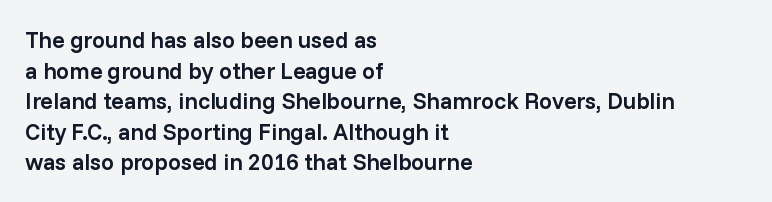
Is there any slant? The stems are plumb. The leading is moderate, giving the passage an even texture. A bit beefed up — I'd call it semibold rather than bold. No word sits above an underline. Characters follow at the spacing the type designer built in. Compared with a centered layout, this one pins lines to the left instead.
